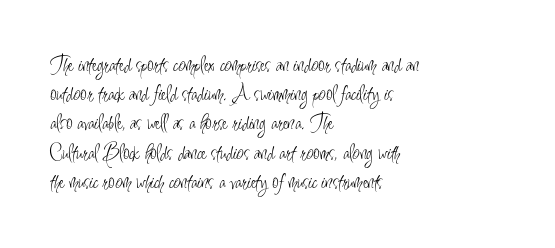
Nothing unusual about the tracking: characters are spaced as the font intends. Caption: multi-line text, flush left, ragged right. How would I describe the line gaps? Plain and ordinary. Unbolded letterforms with no extra heft.
